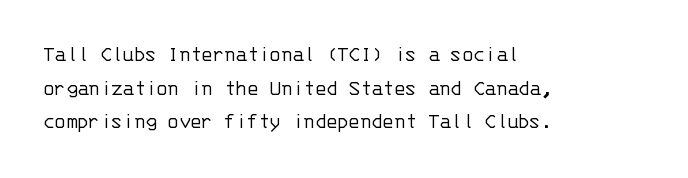
Q: Is the text bold? A: No.
Q: Is the text italic (slanted)? A: No, it is upright.
Q: Is the text underlined? A: No.
Q: How is the paragraph aligned? A: Left-aligned.
Q: Is the spacing between letters normal or unusually wide? A: Normal.
Q: Is the spacing between lines tight, normal or loose? A: Normal.
